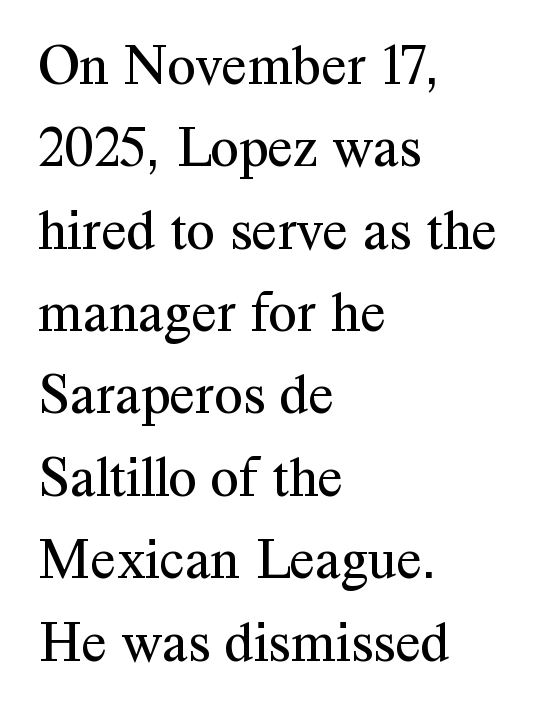
The image shows 58 px regular-weight serif type, upright; set left-aligned, normal line spacing (1.42x), normal letter spacing, not underlined; medium stroke contrast and a medium x-height.
